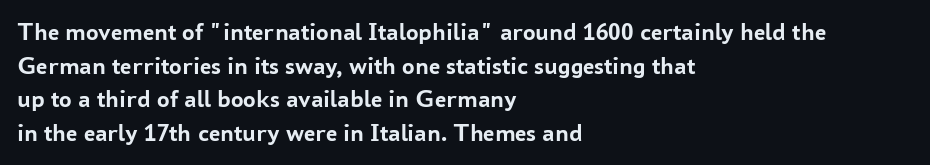
Q: Is the text bold? A: Yes.
Q: Is the text italic (slanted)? A: No, it is upright.
Q: Is the text underlined? A: No.
Q: How is the paragraph aligned? A: Left-aligned.
Q: Is the spacing between letters normal or unusually wide? A: Normal.
Q: Is the spacing between lines tight, normal or loose? A: Normal.
